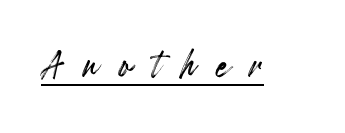
These lines are rendered in a variable-pitch font. The tracking jumps out immediately: characters are airy and widely separated. Looks like someone drew a line under every word here.
